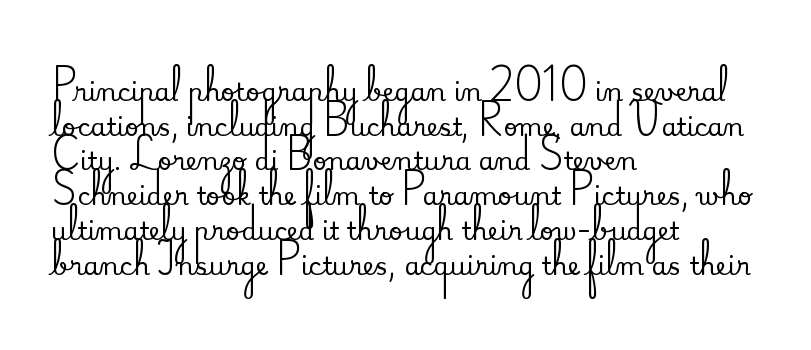
Has an underline been added? It has not. Observe the ordinary spacing: letters are neighbours, not strangers. What's the leading like? Ordinary, nothing unusual. Reading down the block, your eye returns to a fixed left position each line. Every character sits straight up, as roman type does.
